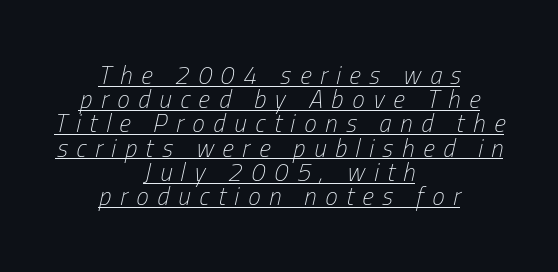
{"italic": "yes", "lean": "right", "slant_degrees": 13, "bold": "no", "underline": "yes", "align": "center", "line_spacing": "tight", "line_spacing_ratio": 0.97, "letter_spacing": "wide", "letter_spacing_em": 0.35, "glyph_px": 25}
